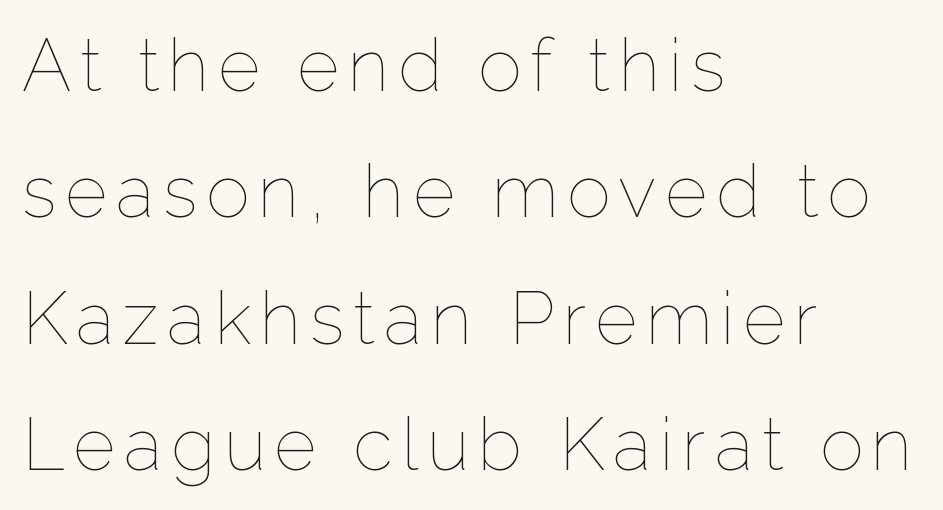
Each row of text sits above clean, open space. Short and long lines alike share a common starting point at left. The face used here is proportionally spaced, like ordinary book or web type. The cut favours lightness, reaching ordinary text weight at its darkest. Ascenders rise straight up at ninety degrees.
